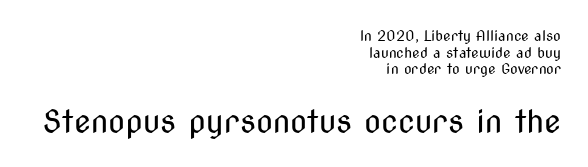
{"serif": "no", "italic": "no", "bold": "no", "weight": "regular", "width": "condensed", "stroke_contrast": "medium", "x_height": "medium", "monospaced": "no", "underline": "no", "align": "right", "line_spacing_ratio": 1.19, "letter_spacing": "normal", "letter_spacing_em": 0.0, "larger_block": "second", "size_ratio": 2.21, "glyph_px": 31}
